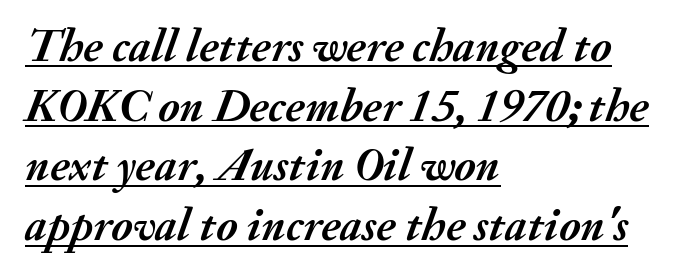
The image shows 47 px semibold type, italic (leaning right); set left-aligned, normal line spacing (1.27x), normal letter spacing, underlined; medium stroke contrast and a small x-height.
